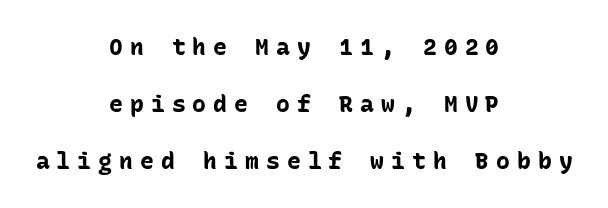
{"italic": "no", "bold": "yes", "underline": "no", "align": "center", "line_spacing": "loose", "line_spacing_ratio": 2.47, "letter_spacing": "wide", "letter_spacing_em": 0.31, "glyph_px": 23}
